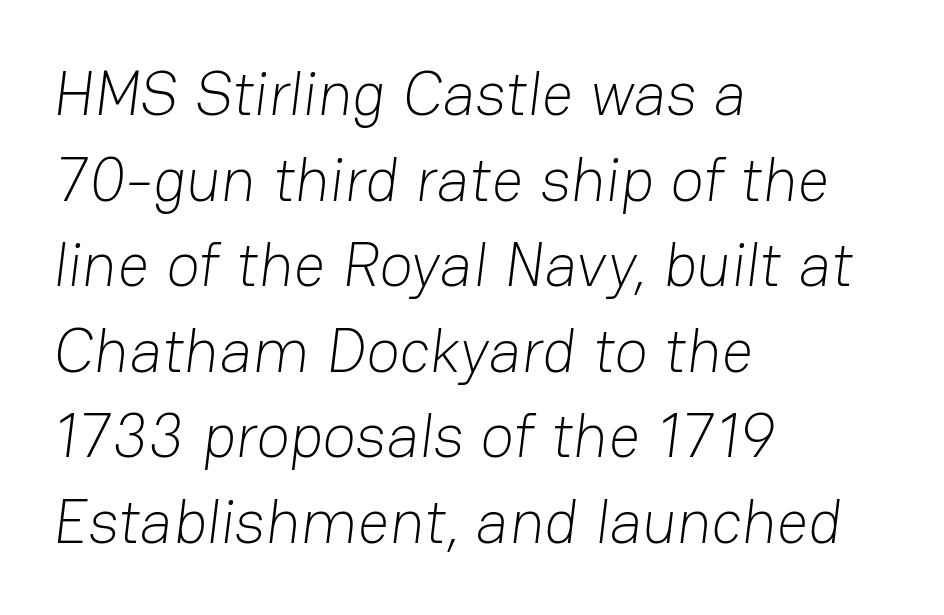
{"serif": "no", "bold": "no", "weight": "light", "width": "normal", "stroke_contrast": "low", "x_height": "medium", "monospaced": "no", "underline": "no", "align": "left", "line_spacing": "normal", "line_spacing_ratio": 1.38, "letter_spacing": "normal", "letter_spacing_em": 0.0, "glyph_px": 62}
